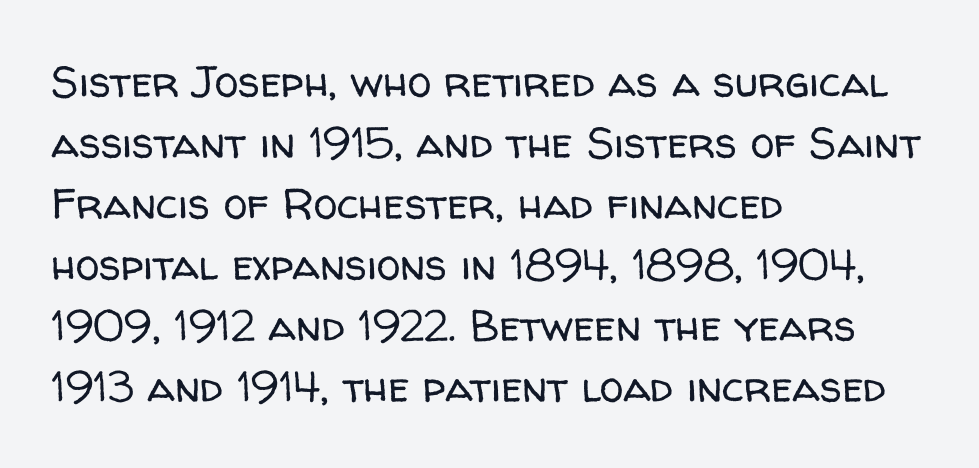
Q: Is the text bold? A: No.
Q: Is the text italic (slanted)? A: No, it is upright.
Q: Is the typeface a serif or a sans-serif typeface? A: Sans-serif.
Q: Is the text underlined? A: No.
Q: How is the paragraph aligned? A: Left-aligned.
Q: Is the spacing between letters normal or unusually wide? A: Normal.
Q: Is the spacing between lines tight, normal or loose? A: Normal.
Q: Width (condensed, normal, or wide)? A: Normal.
Q: Stroke contrast? A: Low.
Q: x-height? A: Medium.
Q: Monospaced? A: No.
